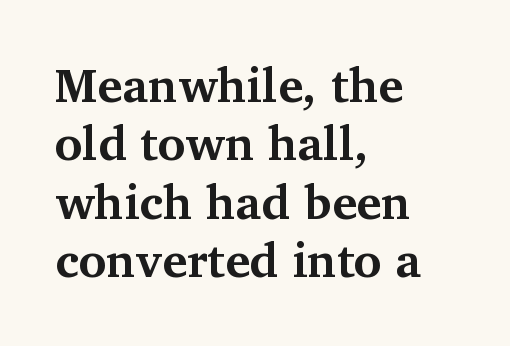
The image shows 47 px bold serif type, upright; set left-aligned, line spacing 1.24x, normal letter spacing, not underlined; medium stroke contrast and a medium x-height.
